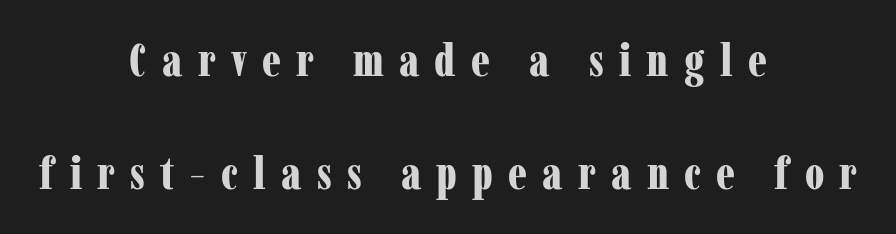
Typesetter's note: full bold, strokes at maximum text heaviness. Widely set lines give the paragraph a tall, airy silhouette. Old-style or modern, the face here clearly has serifs. Does the lettering tilt? It doesn't — this is upright. Do the characters align in a grid? No, the font is proportional. Words appear elongated and porous because spacing is wide.
